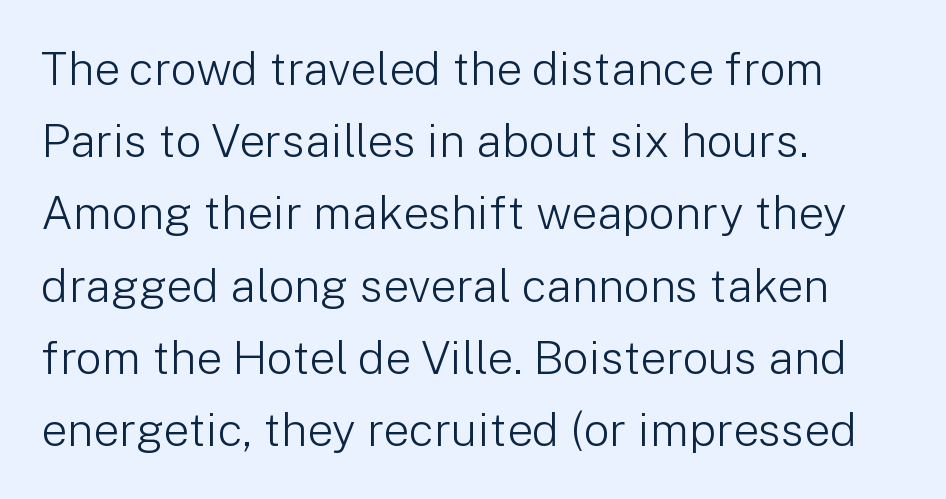
Here the designer chose a conventional face with non-uniform glyph widths. The rows are spaced the way most documents space them. Honestly, there is no underline to notice here at all. Is this a sans? Yes — the strokes have no serifs.
